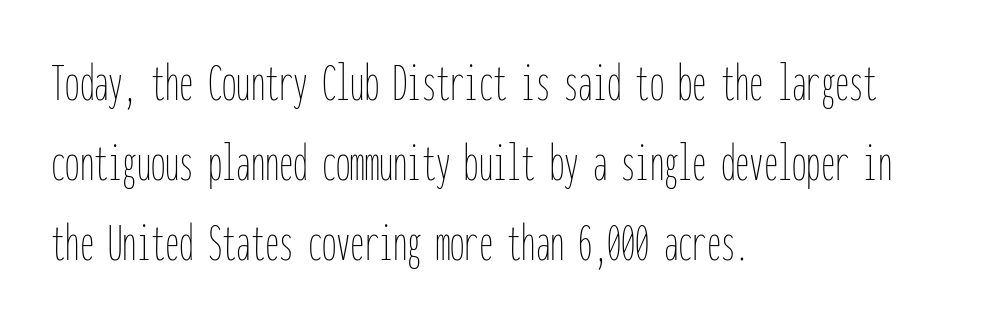
Q: Is the text bold? A: No.
Q: Is the text italic (slanted)? A: No, it is upright.
Q: Is the text underlined? A: No.
Q: How is the paragraph aligned? A: Left-aligned.
Q: Is the spacing between letters normal or unusually wide? A: Normal.
Q: Is the spacing between lines tight, normal or loose? A: Normal.
Q: Width (condensed, normal, or wide)? A: Condensed.
Q: Stroke contrast? A: Low.
Q: x-height? A: Medium.
Q: Monospaced? A: Yes.
